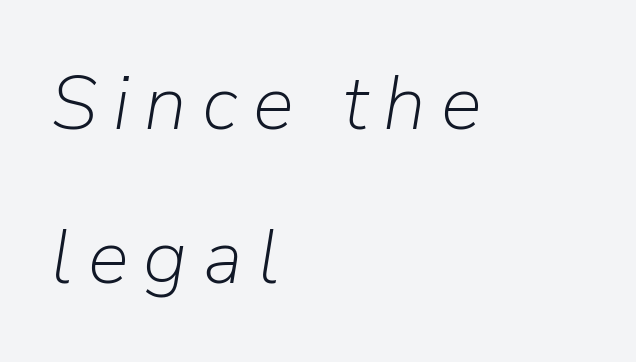
Q: Is the text bold? A: No.
Q: Is the text italic (slanted)? A: Yes, it leans right by about 9 degrees.
Q: Is the text underlined? A: No.
Q: How is the paragraph aligned? A: Left-aligned.
Q: Is the spacing between letters normal or unusually wide? A: Unusually wide.
Q: Is the spacing between lines tight, normal or loose? A: Loose.
Q: Width (condensed, normal, or wide)? A: Normal.
Q: Stroke contrast? A: Low.
Q: x-height? A: Medium.
Q: Monospaced? A: No.
